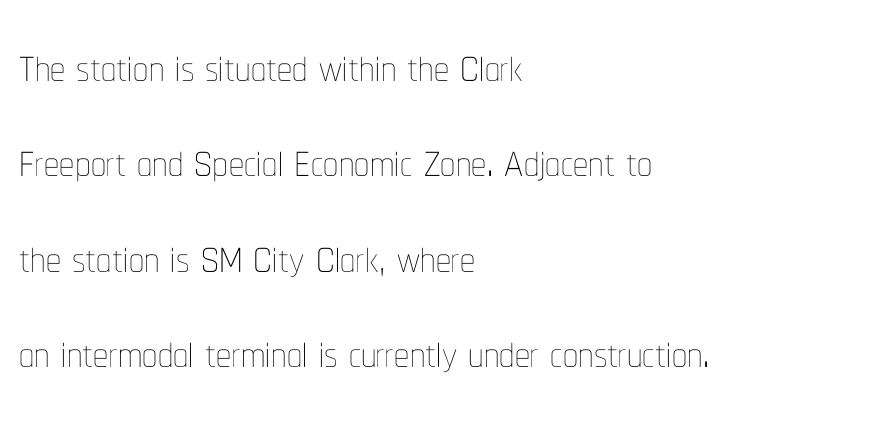
Reading down the column, the eye jumps a familiar distance to each next line. Looks like regular typesetting: each glyph gets only the width it needs. Rendered with straight, roman letterforms. Line starts are locked; line ends wander. The strokes carry an ordinary text weight at most. The rendering keeps characters at their native spacing.
